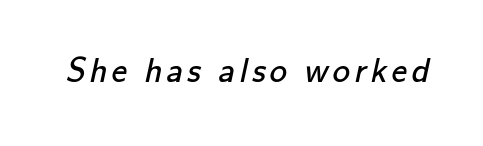
{"serif": "no", "bold": "no", "weight": "regular", "width": "normal", "stroke_contrast": "low", "x_height": "small", "monospaced": "no", "underline": "no", "glyph_px": 35}
